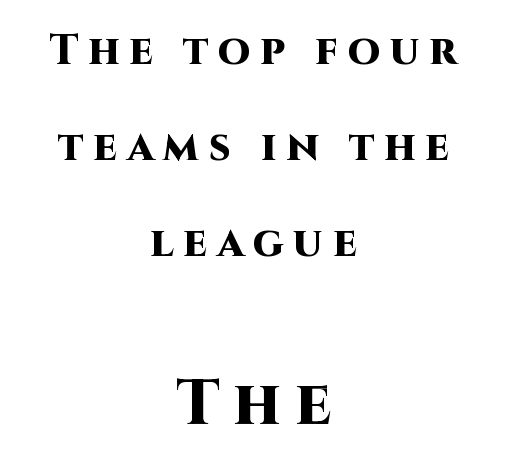
Q: Is the text bold? A: Yes.
Q: Is the text italic (slanted)? A: No, it is upright.
Q: Is the typeface a serif or a sans-serif typeface? A: Sans-serif.
Q: Is the text underlined? A: No.
Q: How is the paragraph aligned? A: Centered.
Q: Is the spacing between letters normal or unusually wide? A: Unusually wide.
Q: Is the spacing between lines tight, normal or loose? A: Loose.
Q: Which block of text is set in a larger size, the first (top) or the second (bottom)? A: The second (bottom) one.
Q: Width (condensed, normal, or wide)? A: Normal.
Q: Stroke contrast? A: High.
Q: x-height? A: Large.
Q: Monospaced? A: No.
